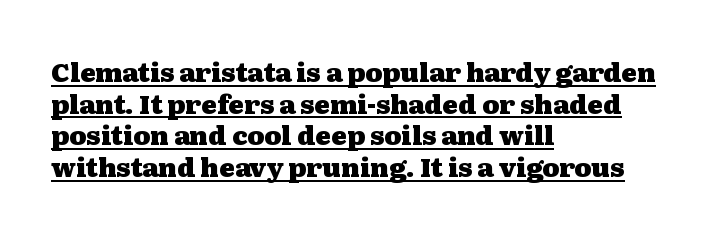
The image shows 26 px bold type, upright; set left-aligned, line spacing 1.22x, normal letter spacing, underlined.
